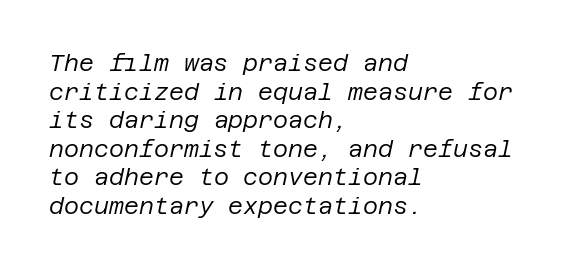
The ragged edge is on the right, which tells us the setting is flush left. Honestly, the letter spacing is just normal — you wouldn't notice it. The lettering tilts uniformly, giving the passage an italic look. A quiet, ordinary-to-light weight characterises the typeface. Anything drawn beneath the words? Only blank space.
